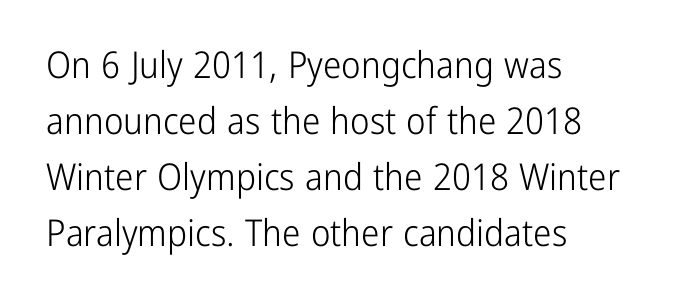
The image shows 37 px light, condensed sans-serif type, upright; set left-aligned, normal line spacing (1.51x), normal letter spacing, not underlined; low stroke contrast and a medium x-height.
